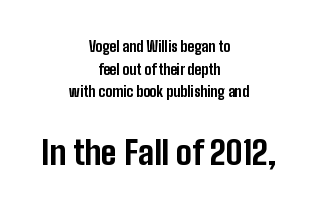
Note: no serifs on the glyphs. This sample uses plain, unmodified letter spacing. Italic: no, the glyphs are upright roman. The setting favours the middle, as headings and verse often do. Stroke thickness is high; the sample reads as a true bold. In terms of leading, this rendering sits right in the middle.
